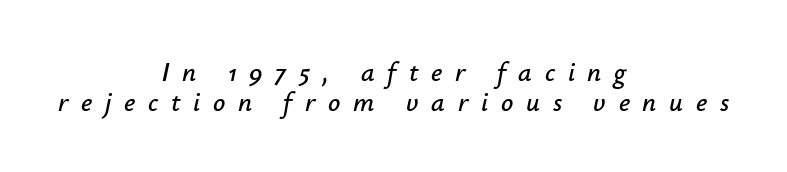
{"italic": "yes", "lean": "right", "slant_degrees": 12, "underline": "no", "align": "center", "line_spacing": "tight", "line_spacing_ratio": 1.12, "letter_spacing": "wide", "letter_spacing_em": 0.47, "glyph_px": 27}
